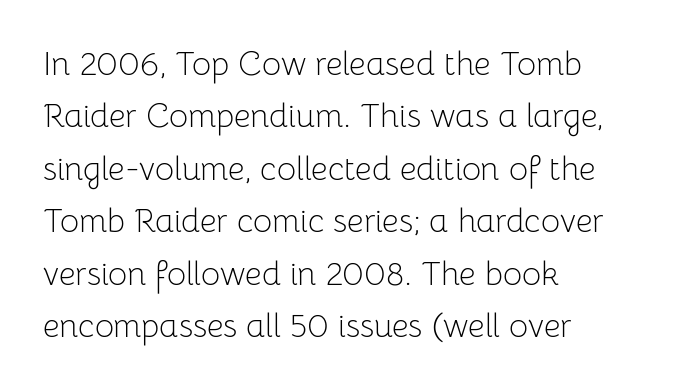
{"serif": "no", "italic": "no", "bold": "no", "weight": "light", "width": "normal", "stroke_contrast": "low", "x_height": "medium", "monospaced": "no", "underline": "no", "align": "left", "line_spacing": "normal", "line_spacing_ratio": 1.59, "letter_spacing": "normal", "letter_spacing_em": 0.0, "glyph_px": 33}
